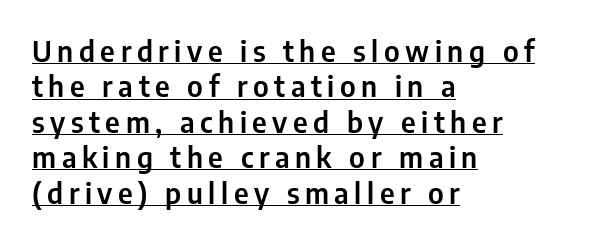
Horizontally, the lines are justified to the leading edge only. Is there an underline? Yes — a line sits under the letters. Vertical strokes here are truly vertical. The passage shown is typed in a proportional face where columns would drift. Look at the bottom of the vertical strokes: they stop flat, with no serifs.
